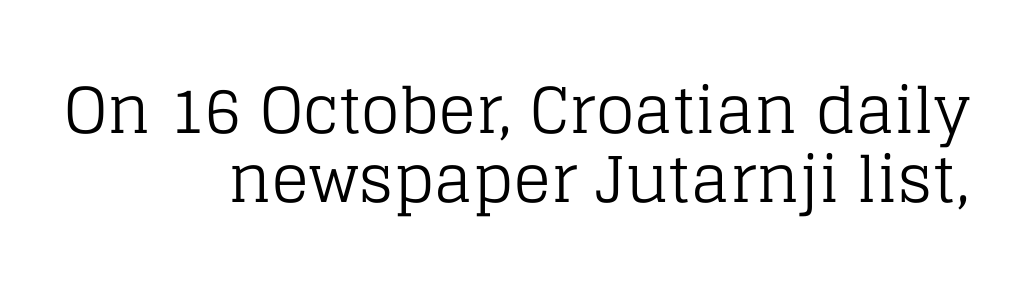
{"serif": "yes", "italic": "no", "bold": "no", "weight": "regular", "width": "normal", "stroke_contrast": "low", "x_height": "large", "monospaced": "no", "underline": "no", "align": "right", "line_spacing": "tight", "line_spacing_ratio": 1.09, "letter_spacing": "normal", "letter_spacing_em": 0.0, "glyph_px": 63}
